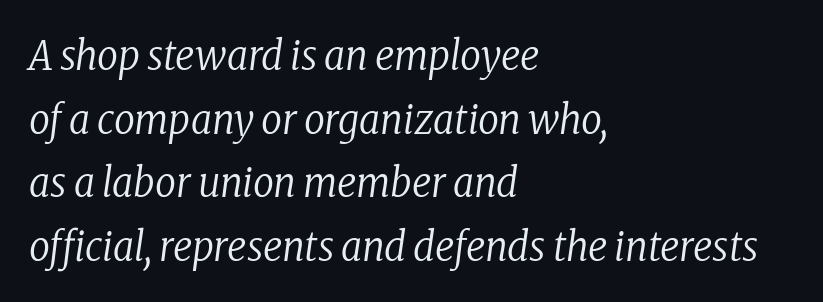
Q: Is the text bold? A: No.
Q: Is the text italic (slanted)? A: Yes, it leans right by about 8 degrees.
Q: Is the typeface a serif or a sans-serif typeface? A: Serif.
Q: Is the text underlined? A: No.
Q: How is the paragraph aligned? A: Left-aligned.
Q: Is the spacing between letters normal or unusually wide? A: Normal.
Q: Is the spacing between lines tight, normal or loose? A: Normal.
Q: Width (condensed, normal, or wide)? A: Condensed.
Q: Stroke contrast? A: Low.
Q: x-height? A: Medium.
Q: Monospaced? A: No.
